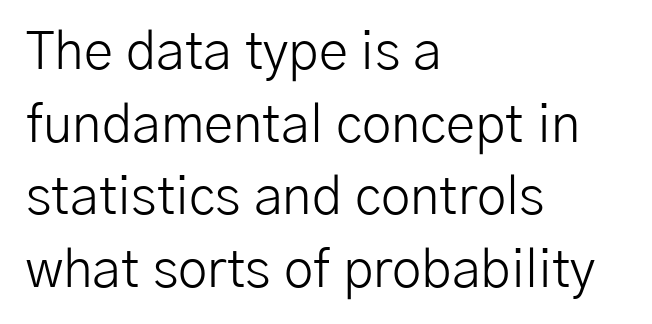
The letters carry no serifs — their stems end cleanly without finishing strokes. This is roman type, the default non-slanted kind. Beneath every word, the page is bare. These lines are rendered in a variable-pitch font. Unbolded letterforms with no extra heft. The gaps between neighbouring characters are ordinary and unremarkable.
